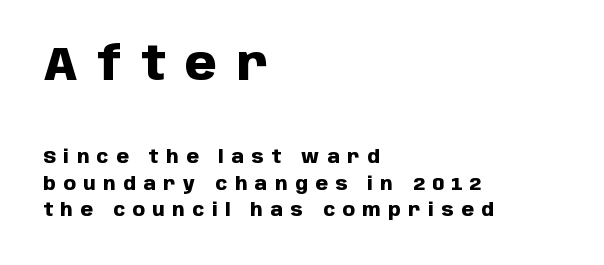
The image shows 46 px heavy sans-serif type, upright; set left-aligned, normal line spacing (1.48x), unusually wide letter spacing (+0.42 em), not underlined; the first (top) block is 2.56x larger; low stroke contrast and a large x-height.
